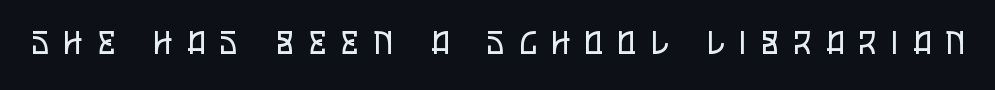
The image shows 31 px regular-weight, condensed sans-serif type, upright; set unusually wide letter spacing (+0.49 em), not underlined; low stroke contrast and a large x-height.
